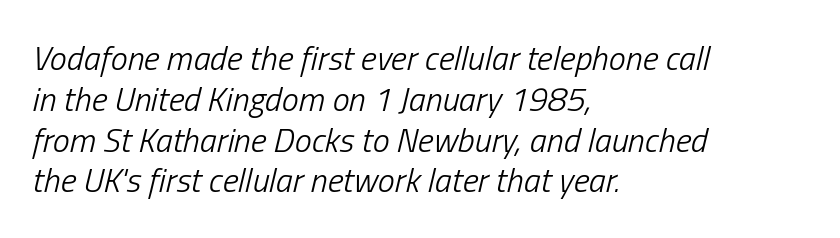
Q: Is the text bold? A: No.
Q: Is the text italic (slanted)? A: Yes, it leans right by about 13 degrees.
Q: Is the text underlined? A: No.
Q: How is the paragraph aligned? A: Left-aligned.
Q: Is the spacing between letters normal or unusually wide? A: Normal.
Q: Width (condensed, normal, or wide)? A: Condensed.
Q: Stroke contrast? A: Low.
Q: x-height? A: Medium.
Q: Monospaced? A: No.
